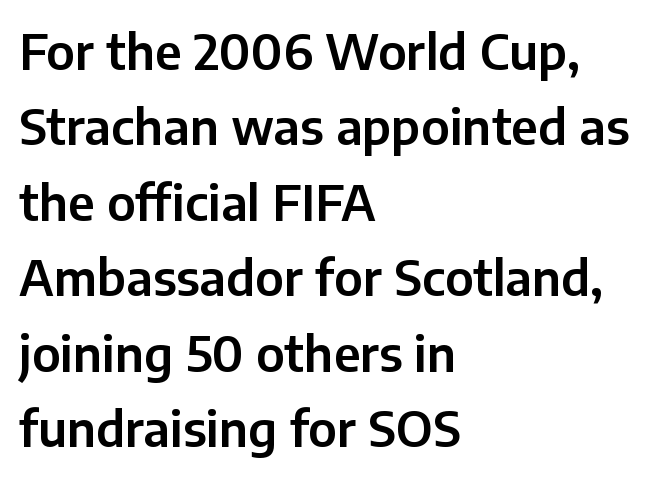
The image shows 49 px sans-serif type, upright; set left-aligned, normal line spacing (1.54x), normal letter spacing, not underlined; low stroke contrast and a medium x-height.
